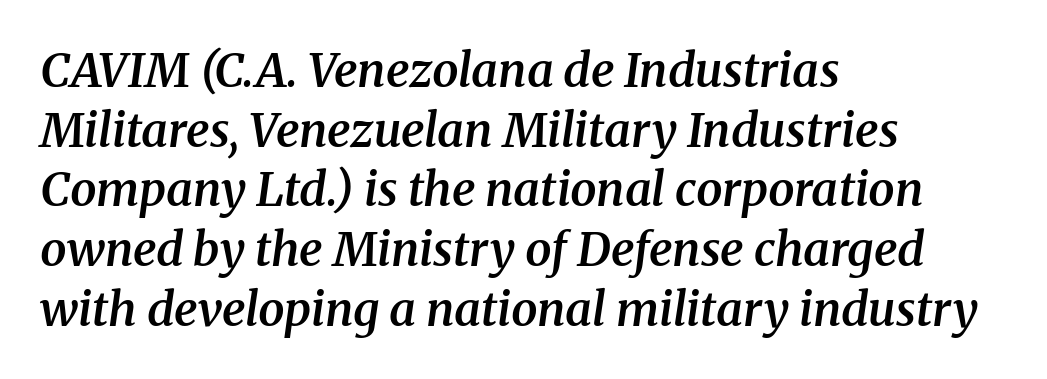
{"serif": "yes", "italic": "yes", "lean": "right", "slant_degrees": 8, "bold": "semi", "weight": "semibold", "width": "normal", "stroke_contrast": "medium", "x_height": "medium", "monospaced": "no", "underline": "no", "align": "left", "line_spacing": "normal", "line_spacing_ratio": 1.27, "letter_spacing": "normal", "letter_spacing_em": 0.0, "glyph_px": 47}
